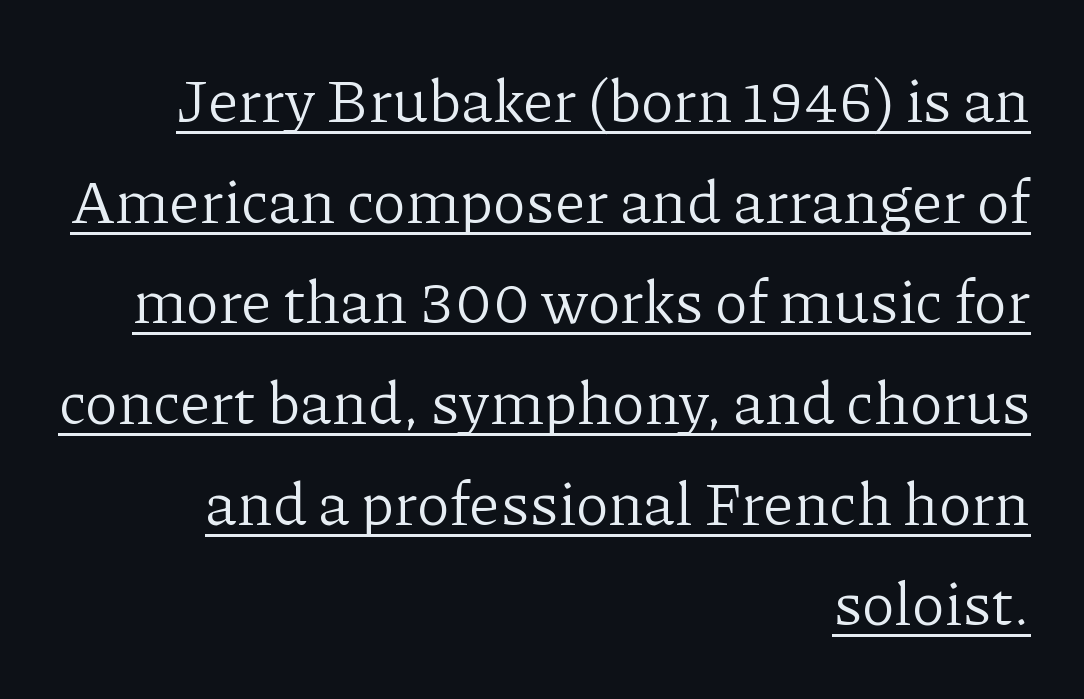
The font family rendered here belongs to the serif group. No italicization has been applied; the sample stays upright. Each line of the rendering has a horizontal stroke beneath the glyphs. The tracking reads as untouched default to a designer's eye. Looks like regular typesetting: each glyph gets only the width it needs.
